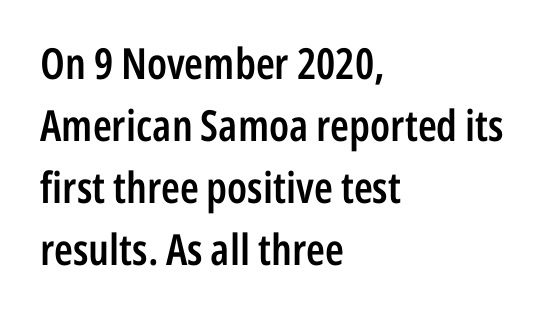
The image shows 43 px semibold, condensed sans-serif type, upright; set left-aligned, normal line spacing (1.44x), normal letter spacing, not underlined; low stroke contrast and a medium x-height.
